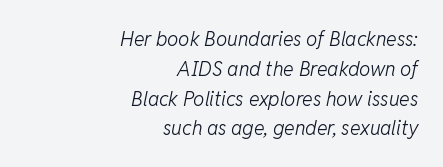
Underline: absent. A typesetter would call this zero additional tracking. The designer left line spacing at the default. Compared with a typical body face, this is equally light or lighter still. Rendered with sloped, italic letterforms. Typeset ragged left — the right edge is the straight one.
